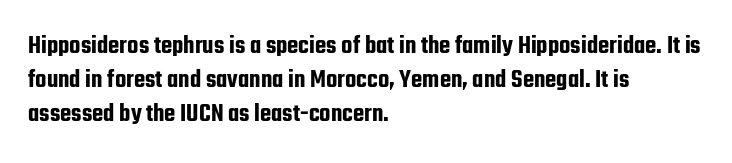
The image shows 26 px text type, upright; set left-aligned, normal line spacing (1.31x), normal letter spacing, not underlined.
